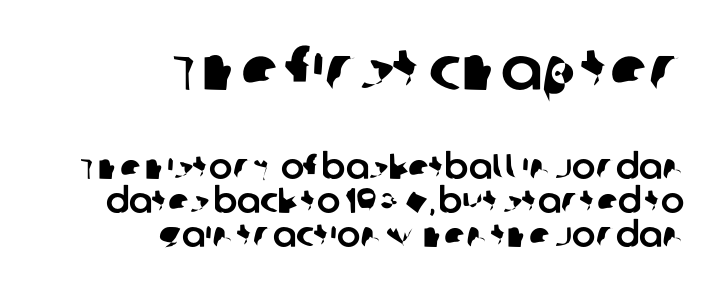
Here the designer chose a conventional face with non-uniform glyph widths. The type family on display is of the sans-serif kind. What's the leading like? Squeezed, with rows nearly overlapping. Unmarked baselines from the first word to the last. Note: larger setting up top, smaller setting below. The rendering anchors every line to the right-hand side.
